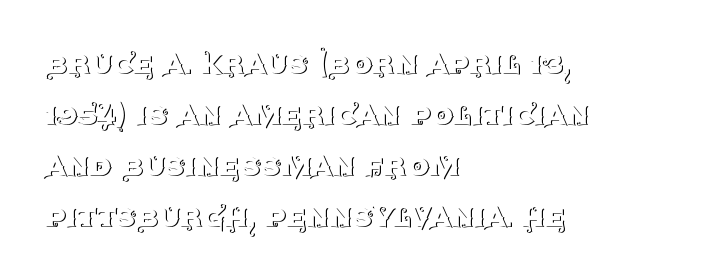
The image shows 35 px thin serif type, upright; set left-aligned, normal line spacing (1.46x), normal letter spacing, not underlined; medium stroke contrast and a large x-height.
